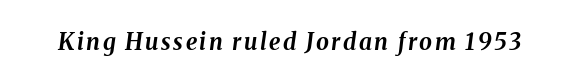
The lettering tilts uniformly, giving the passage an italic look. Anything drawn beneath the words? Only blank space. Is the type bold? Yes — the strokes are clearly thick and heavy.
